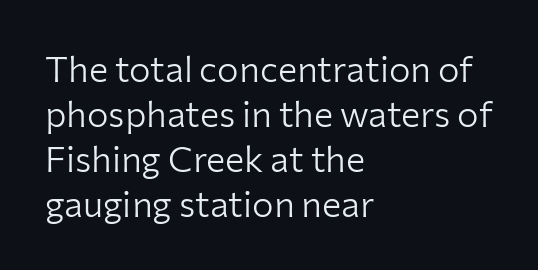
Q: Is the text bold? A: No.
Q: Is the text italic (slanted)? A: No, it is upright.
Q: Is the typeface a serif or a sans-serif typeface? A: Sans-serif.
Q: Is the text underlined? A: No.
Q: How is the paragraph aligned? A: Left-aligned.
Q: Is the spacing between letters normal or unusually wide? A: Normal.
Q: Is the spacing between lines tight, normal or loose? A: Normal.
Q: Width (condensed, normal, or wide)? A: Normal.
Q: Stroke contrast? A: Low.
Q: x-height? A: Medium.
Q: Monospaced? A: No.
